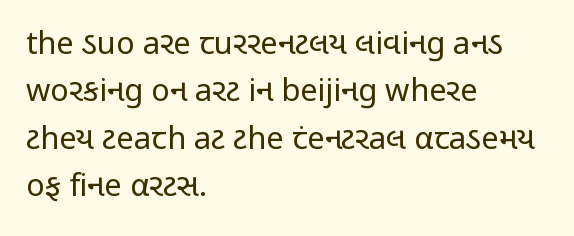
The type family on display is of the sans-serif kind. Decoration check: the copy has no underline. Baseline-to-baseline distance is the conventional proportion of letter height. Stroke mass is kept to a normal reading level or below. Horizontally, the lines are justified to the leading edge only. Proportional: the letters do not fall into vertical columns.
